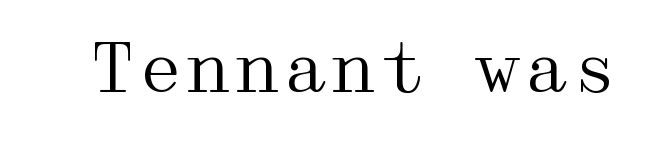
This sample uses an upright cut, with every glyph sitting square on the baseline. The glyphs are unaccompanied by any horizontal stroke below them. Check where the strokes stop: tiny serifs finish them off. Between one letter and the next there's only the usual sliver of space. Letters have the restrained weight of plain body copy at most.
